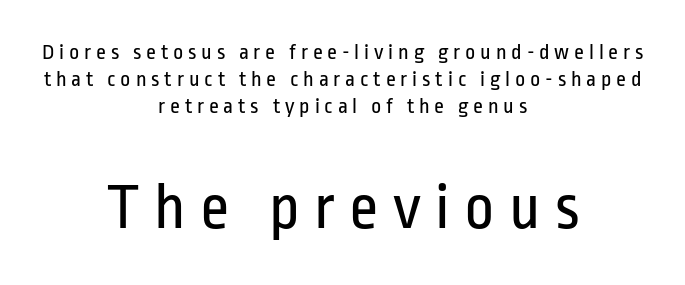
This sample is center-justified, so both line endings float freely. Spacing verdict: proportional, widths tailored to each character. The specimen reads as upright at a glance. Look at the bottom of the vertical strokes: they stop flat, with no serifs.
